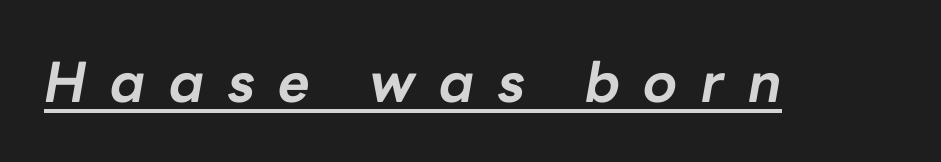
Q: Is the text bold? A: Yes.
Q: Is the text italic (slanted)? A: Yes, it leans right by about 10 degrees.
Q: Is the text underlined? A: Yes.
Q: Is the spacing between letters normal or unusually wide? A: Unusually wide.
Q: Width (condensed, normal, or wide)? A: Normal.
Q: Stroke contrast? A: Low.
Q: x-height? A: Medium.
Q: Monospaced? A: No.
